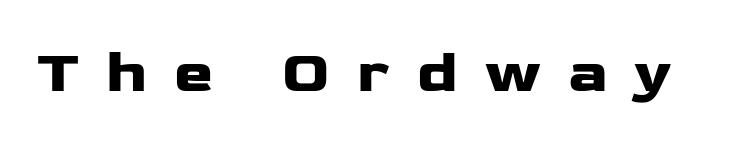
Does the weight exceed regular? Yes, all the way to bold. Here the glyphs are tracked loosely, breaking word shapes into spaced letters. Note: no serifs on the glyphs. The specimen omits any rule beneath the text block's lines.
